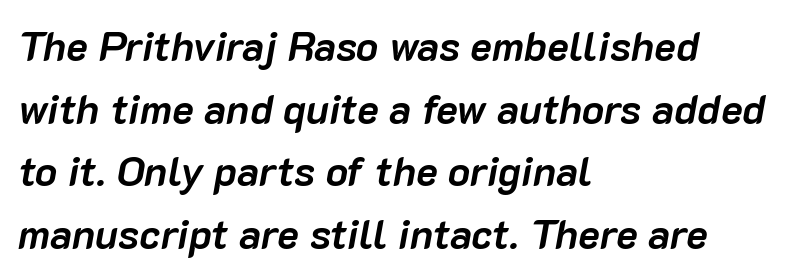
The image shows 41 px semibold type, italic (leaning right); set left-aligned, normal line spacing (1.53x), normal letter spacing, not underlined; low stroke contrast and a medium x-height.
